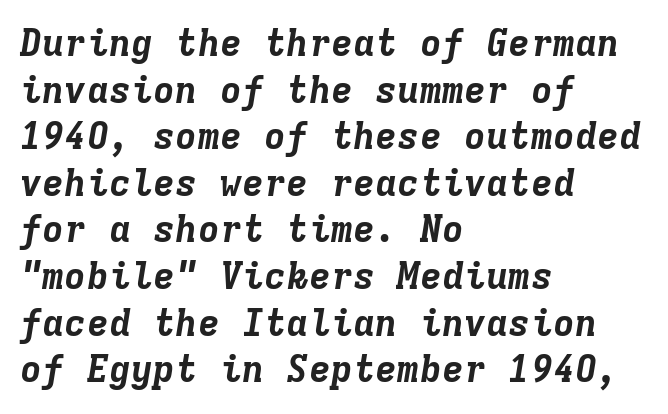
Q: Is the text bold? A: Yes.
Q: Is the text italic (slanted)? A: Yes, it leans right by about 9 degrees.
Q: Is the text underlined? A: No.
Q: How is the paragraph aligned? A: Left-aligned.
Q: Is the spacing between letters normal or unusually wide? A: Normal.
Q: Is the spacing between lines tight, normal or loose? A: Normal.
Q: Width (condensed, normal, or wide)? A: Normal.
Q: Stroke contrast? A: Low.
Q: x-height? A: Medium.
Q: Monospaced? A: Yes.
